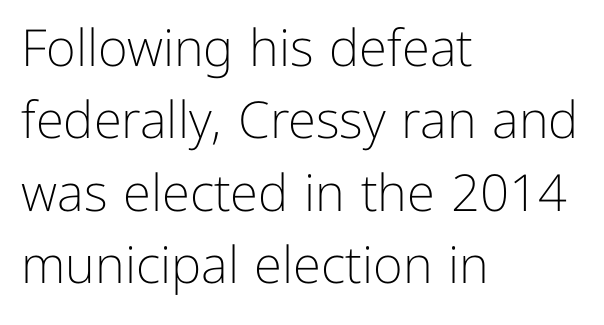
Q: Is the text bold? A: No.
Q: Is the text italic (slanted)? A: No, it is upright.
Q: Is the typeface a serif or a sans-serif typeface? A: Sans-serif.
Q: Is the text underlined? A: No.
Q: How is the paragraph aligned? A: Left-aligned.
Q: Is the spacing between letters normal or unusually wide? A: Normal.
Q: Is the spacing between lines tight, normal or loose? A: Normal.
Q: Width (condensed, normal, or wide)? A: Normal.
Q: Stroke contrast? A: Low.
Q: x-height? A: Medium.
Q: Monospaced? A: No.
